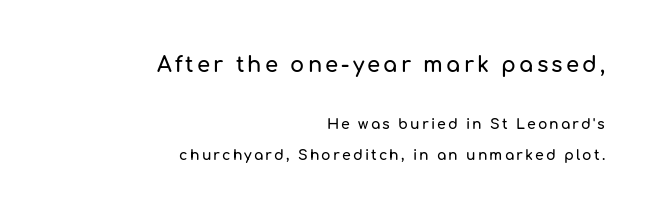
Q: Is the text italic (slanted)? A: No, it is upright.
Q: Is the text underlined? A: No.
Q: How is the paragraph aligned? A: Right-aligned.
Q: Is the spacing between lines tight, normal or loose? A: Loose.
Q: Which block of text is set in a larger size, the first (top) or the second (bottom)? A: The first (top) one.
